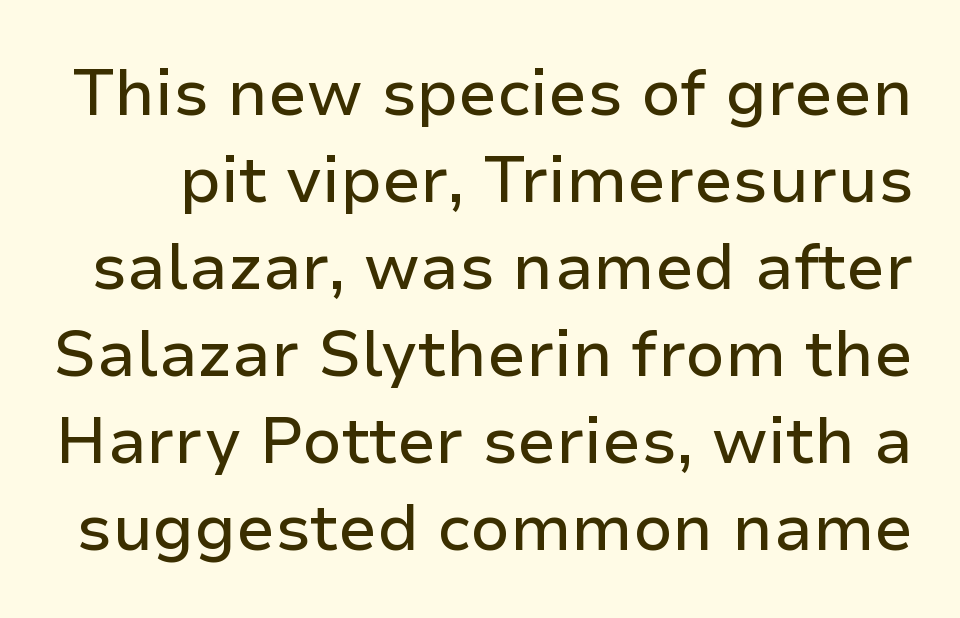
{"serif": "no", "italic": "no", "width": "normal", "stroke_contrast": "low", "x_height": "medium", "monospaced": "no", "underline": "no", "line_spacing": "normal", "line_spacing_ratio": 1.36, "letter_spacing": "normal", "letter_spacing_em": 0.0, "glyph_px": 64}
